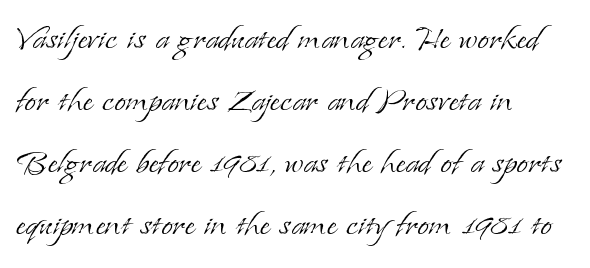
A bare baseline throughout the passage. Leading: standard. Each letter's strokes conclude with small projecting serifs. Think of a printed novel: that variable character pitch is what you see here.
